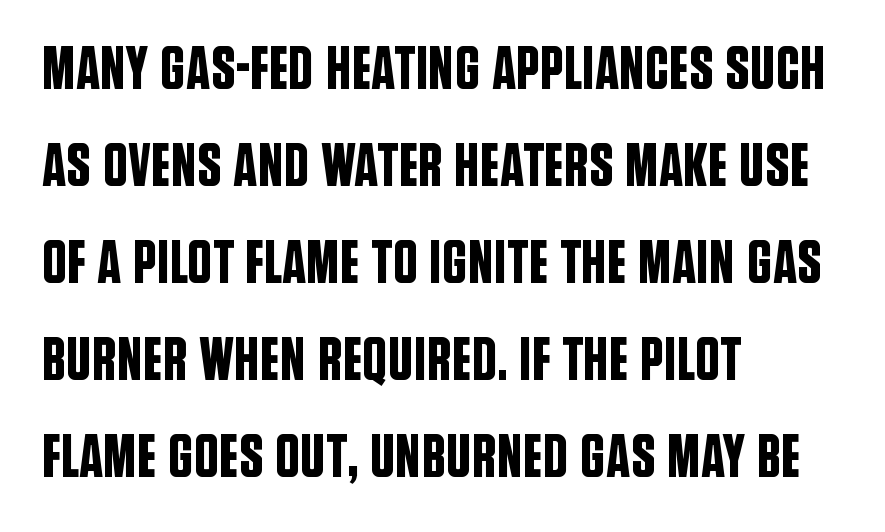
Q: Is the text italic (slanted)? A: No, it is upright.
Q: Is the typeface a serif or a sans-serif typeface? A: Sans-serif.
Q: Is the text underlined? A: No.
Q: How is the paragraph aligned? A: Left-aligned.
Q: Is the spacing between letters normal or unusually wide? A: Normal.
Q: Is the spacing between lines tight, normal or loose? A: Normal.
Q: Width (condensed, normal, or wide)? A: Condensed.
Q: Stroke contrast? A: Low.
Q: x-height? A: Large.
Q: Monospaced? A: No.
